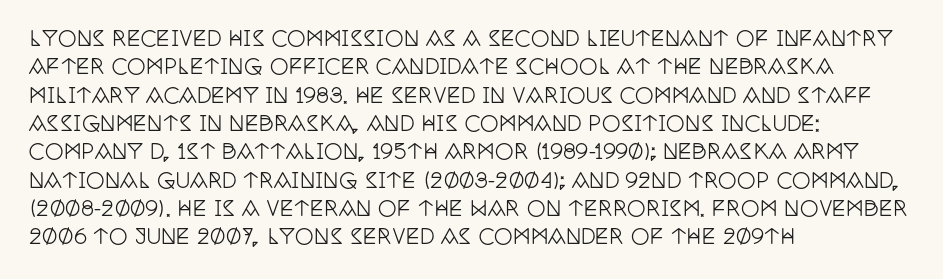
{"italic": "no", "underline": "no", "align": "left", "line_spacing": "normal", "line_spacing_ratio": 1.35, "letter_spacing": "normal", "letter_spacing_em": 0.0, "glyph_px": 21}
